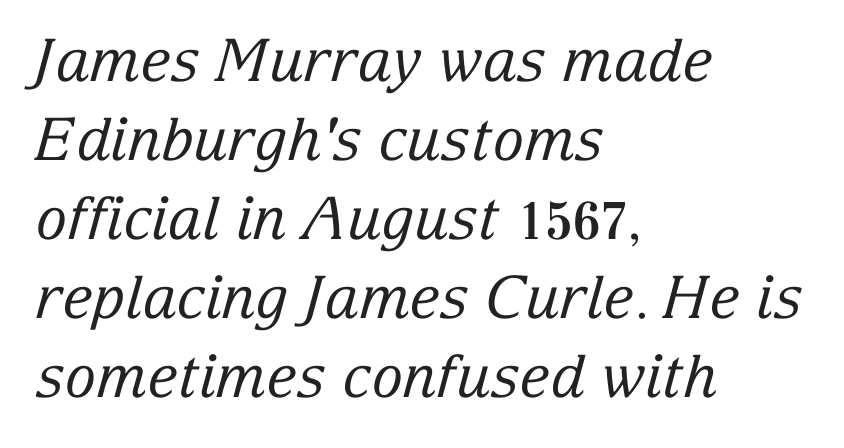
The image shows 59 px regular-weight serif type, italic (leaning right); set left-aligned, normal line spacing (1.34x), normal letter spacing, not underlined; low stroke contrast and a medium x-height.
